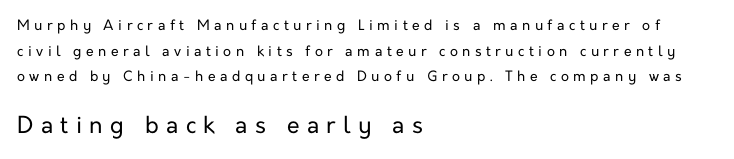
Q: Is the text bold? A: No.
Q: Is the text italic (slanted)? A: No, it is upright.
Q: Is the text underlined? A: No.
Q: How is the paragraph aligned? A: Left-aligned.
Q: Is the spacing between letters normal or unusually wide? A: Unusually wide.
Q: Which block of text is set in a larger size, the first (top) or the second (bottom)? A: The second (bottom) one.
